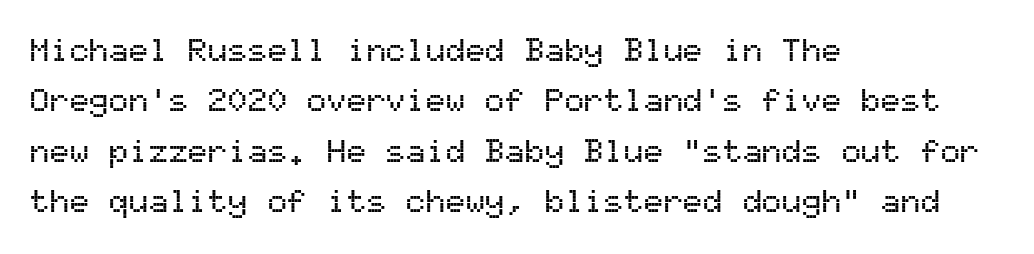
Descenders are the only things crossing below the line. These lines are composed in type without serifs. Short and long lines alike share a common starting point at left. Evenly set lines give the paragraph a standard silhouette. Is this a fixed-width face? Yes — each glyph sits in an identical cell.
